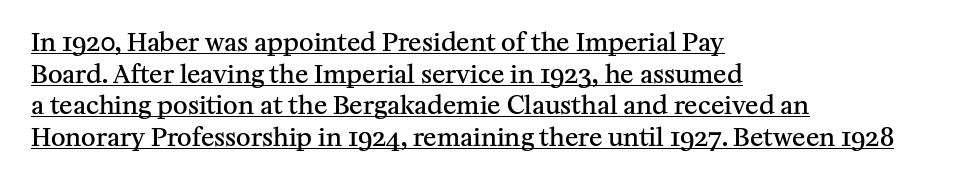
Q: Is the text bold? A: Semi-bold.
Q: Is the text italic (slanted)? A: No, it is upright.
Q: Is the text underlined? A: Yes.
Q: How is the paragraph aligned? A: Left-aligned.
Q: Is the spacing between letters normal or unusually wide? A: Normal.
Q: Is the spacing between lines tight, normal or loose? A: Normal.
